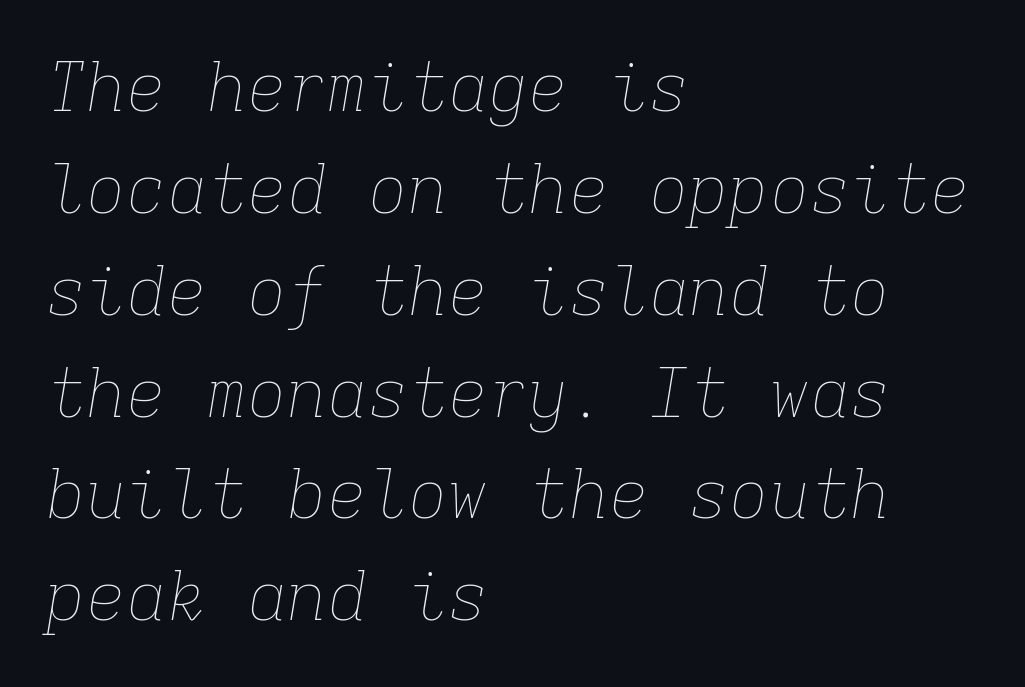
The image shows 67 px thin type, italic (leaning right), monospaced; set left-aligned, normal line spacing (1.52x), normal letter spacing, not underlined; low stroke contrast and a medium x-height.
